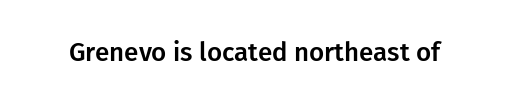
The image shows 26 px text type, upright; set normal letter spacing, not underlined.
